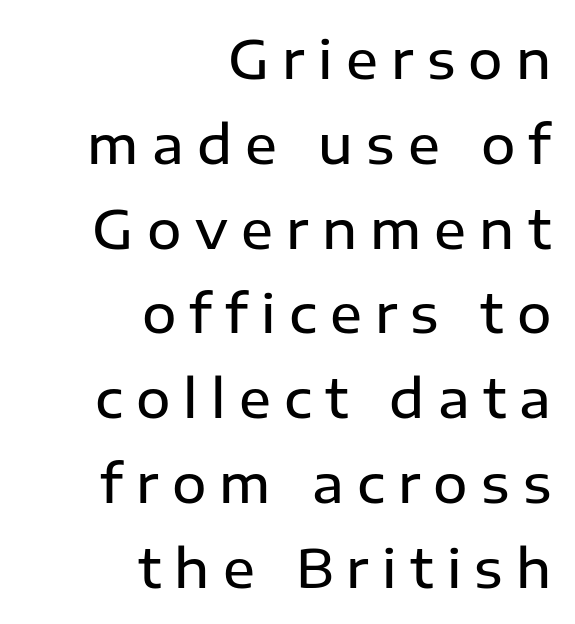
In terms of weight, the rendering is demibold, just under bold. The text block is weighted toward the right margin, trailing off unevenly leftward. Font category for this specimen: sans-serif. Rendered with straight, roman letterforms. Clear beneath every line of the passage. Compared with typical body copy, the letter spacing here is much looser.
